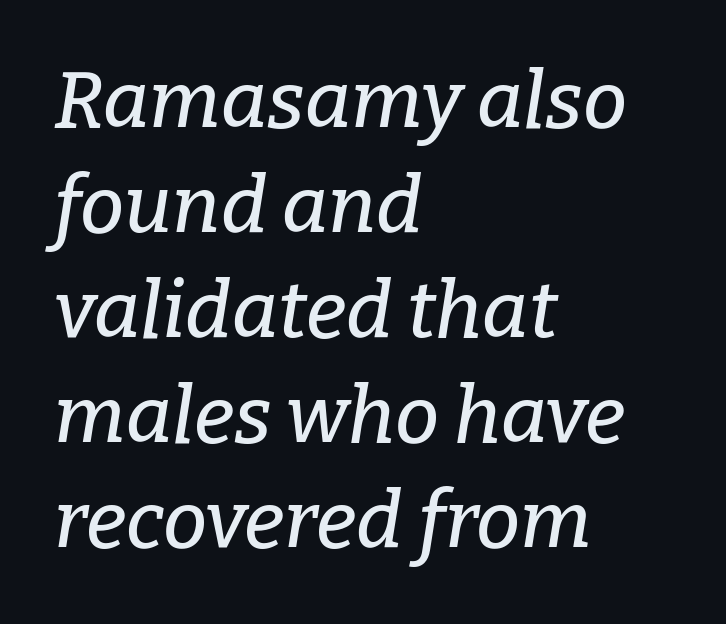
Q: Is the text italic (slanted)? A: Yes, it leans right by about 9 degrees.
Q: Is the typeface a serif or a sans-serif typeface? A: Serif.
Q: Is the text underlined? A: No.
Q: How is the paragraph aligned? A: Left-aligned.
Q: Is the spacing between letters normal or unusually wide? A: Normal.
Q: Is the spacing between lines tight, normal or loose? A: Normal.
Q: Width (condensed, normal, or wide)? A: Normal.
Q: Stroke contrast? A: Low.
Q: x-height? A: Medium.
Q: Monospaced? A: No.
